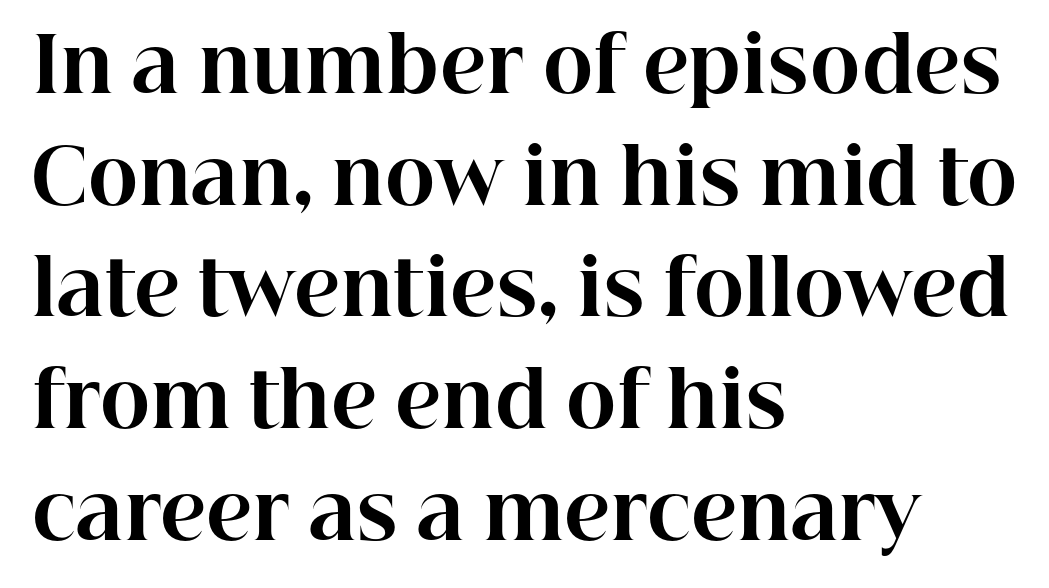
Q: Is the text bold? A: Yes.
Q: Is the text italic (slanted)? A: No, it is upright.
Q: Is the typeface a serif or a sans-serif typeface? A: Serif.
Q: Is the text underlined? A: No.
Q: How is the paragraph aligned? A: Left-aligned.
Q: Is the spacing between letters normal or unusually wide? A: Normal.
Q: Is the spacing between lines tight, normal or loose? A: Normal.
Q: Width (condensed, normal, or wide)? A: Normal.
Q: Stroke contrast? A: High.
Q: x-height? A: Medium.
Q: Monospaced? A: No.
